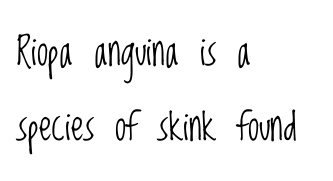
Q: Is the text bold? A: No.
Q: Is the text italic (slanted)? A: No, it is upright.
Q: Is the typeface a serif or a sans-serif typeface? A: Sans-serif.
Q: Is the text underlined? A: No.
Q: How is the paragraph aligned? A: Left-aligned.
Q: Is the spacing between letters normal or unusually wide? A: Normal.
Q: Width (condensed, normal, or wide)? A: Condensed.
Q: Stroke contrast? A: Low.
Q: x-height? A: Large.
Q: Monospaced? A: No.
